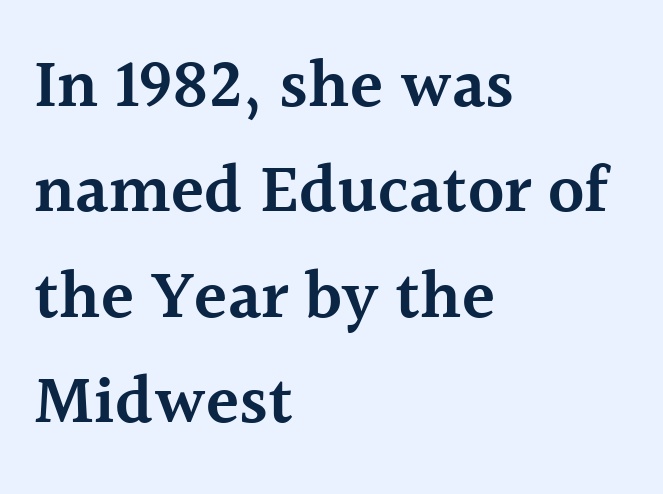
{"serif": "yes", "italic": "no", "bold": "semi", "weight": "semibold", "width": "normal", "x_height": "medium", "monospaced": "no", "underline": "no", "align": "left", "line_spacing": "normal", "line_spacing_ratio": 1.55, "letter_spacing": "normal", "letter_spacing_em": 0.0, "glyph_px": 68}
